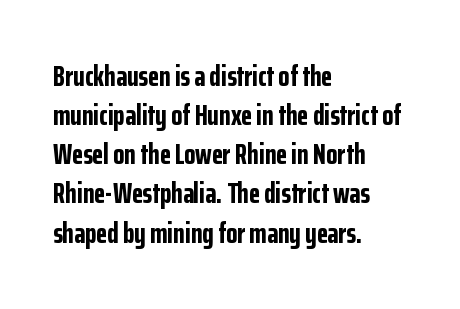
{"serif": "no", "italic": "no", "bold": "yes", "weight": "bold", "width": "condensed", "stroke_contrast": "low", "x_height": "medium", "monospaced": "no", "underline": "no", "align": "left", "line_spacing": "normal", "line_spacing_ratio": 1.35, "letter_spacing": "normal", "letter_spacing_em": 0.0, "glyph_px": 29}
